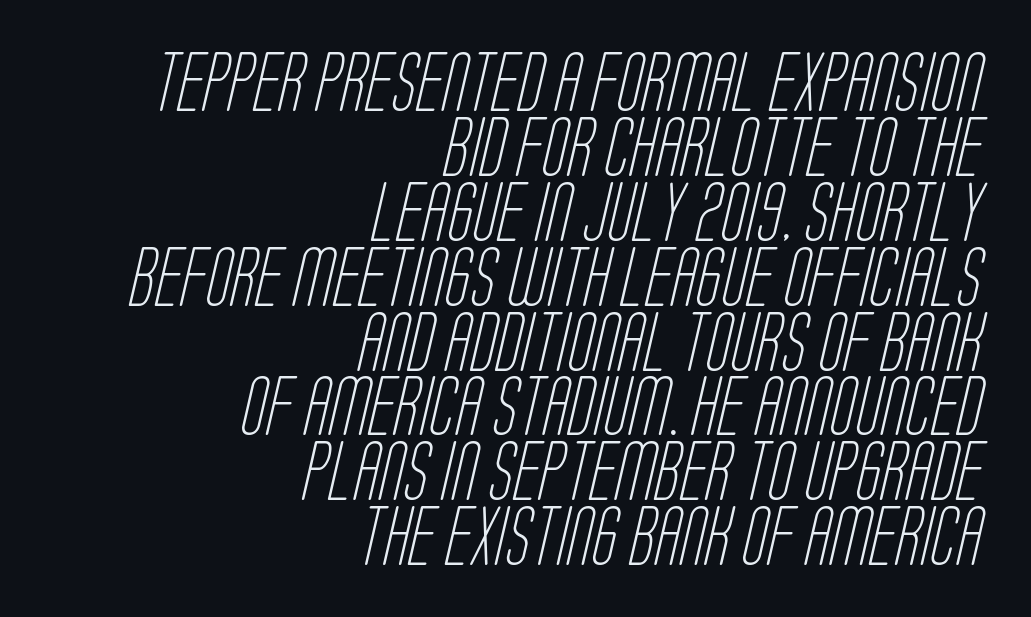
The image shows 59 px light, condensed sans-serif type; set right-aligned, tight line spacing (1.1x), normal letter spacing, not underlined; low stroke contrast and a large x-height.
